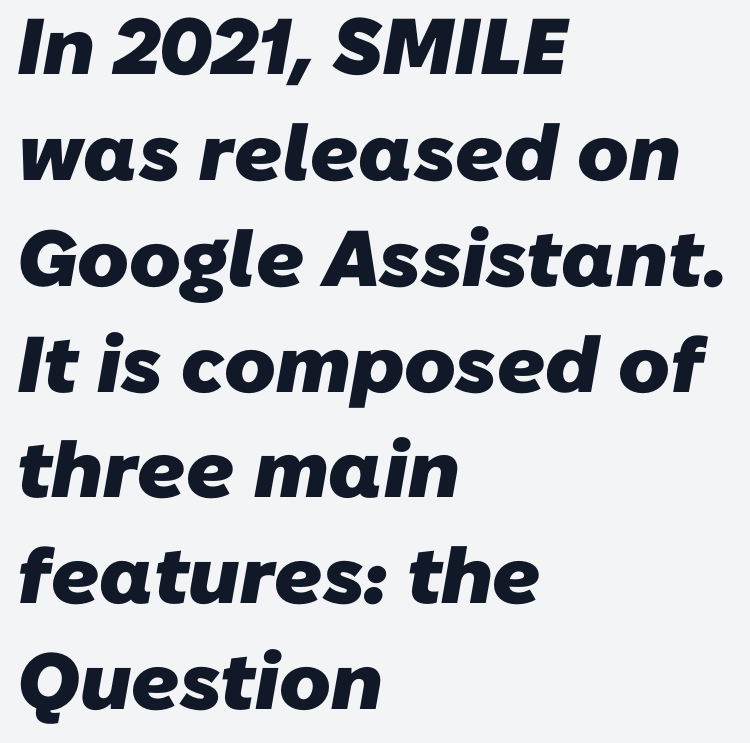
Q: Is the text bold? A: Yes.
Q: Is the typeface a serif or a sans-serif typeface? A: Sans-serif.
Q: Is the text underlined? A: No.
Q: How is the paragraph aligned? A: Left-aligned.
Q: Is the spacing between letters normal or unusually wide? A: Normal.
Q: Is the spacing between lines tight, normal or loose? A: Normal.
Q: Width (condensed, normal, or wide)? A: Normal.
Q: Stroke contrast? A: Low.
Q: x-height? A: Medium.
Q: Monospaced? A: No.
